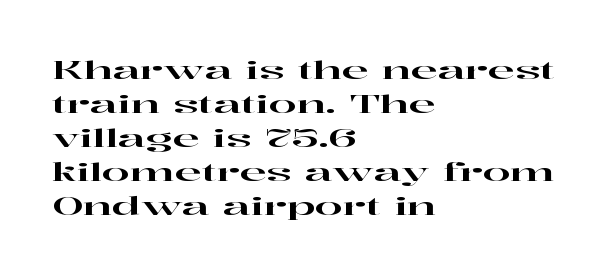
The image shows 25 px text type, upright; set left-aligned, normal line spacing (1.36x), normal letter spacing, not underlined.
